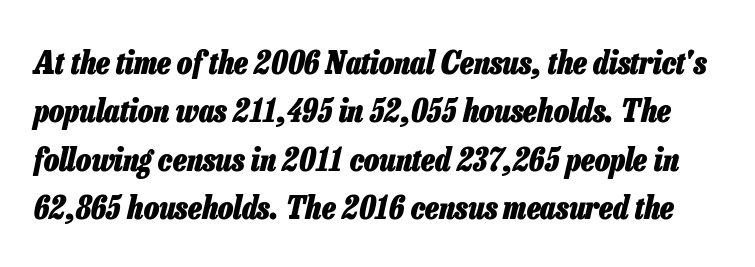
The image shows 32 px heavy, condensed type, italic (leaning right); set normal line spacing (1.51x), normal letter spacing, not underlined; low stroke contrast and a medium x-height.
